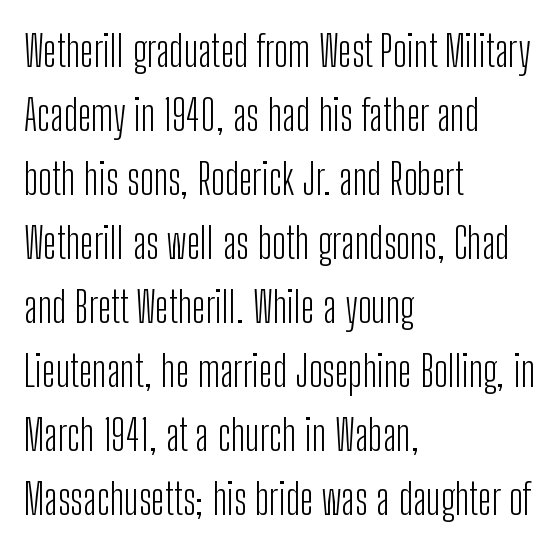
The image shows 43 px light, condensed sans-serif type, upright; set left-aligned, normal line spacing (1.49x), normal letter spacing, not underlined; low stroke contrast and a medium x-height.
